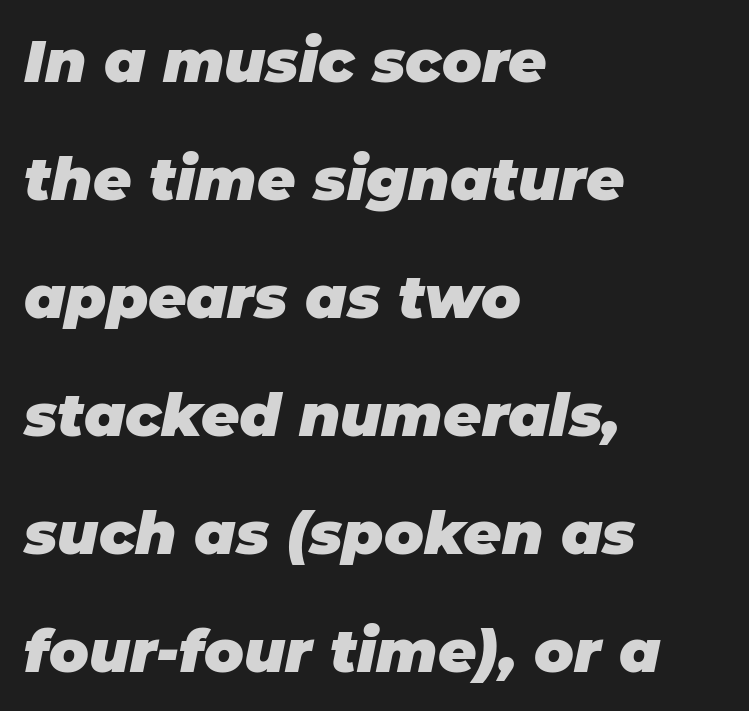
Q: Is the text bold? A: Yes.
Q: Is the text italic (slanted)? A: Yes, it leans right by about 11 degrees.
Q: Is the text underlined? A: No.
Q: How is the paragraph aligned? A: Left-aligned.
Q: Is the spacing between letters normal or unusually wide? A: Normal.
Q: Is the spacing between lines tight, normal or loose? A: Loose.
Q: Width (condensed, normal, or wide)? A: Normal.
Q: Stroke contrast? A: Low.
Q: x-height? A: Large.
Q: Monospaced? A: No.
